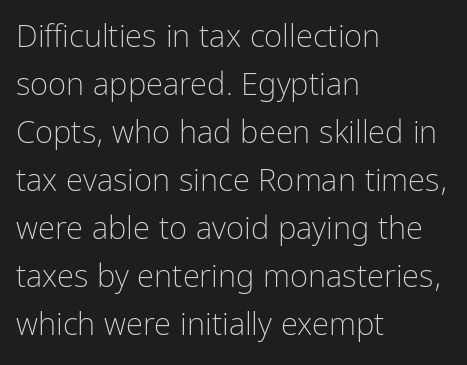
The image shows 31 px light, condensed sans-serif type, upright; set left-aligned, normal line spacing (1.55x), normal letter spacing, not underlined; low stroke contrast and a medium x-height.
